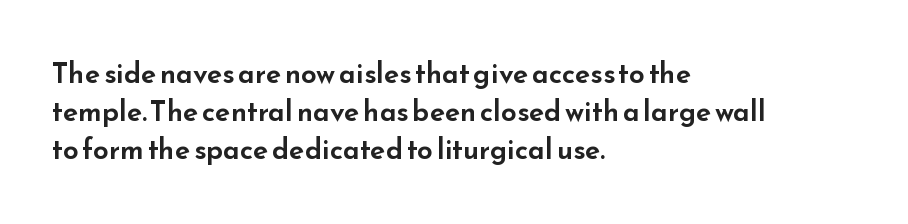
Do the characters align in a grid? No, the font is proportional. The zone under the glyphs is completely vacant. Is there much room between lines? A standard amount, neither cramped nor airy. The glyphs in this specimen are sans serif. Is there any slant? The stems are plumb.
